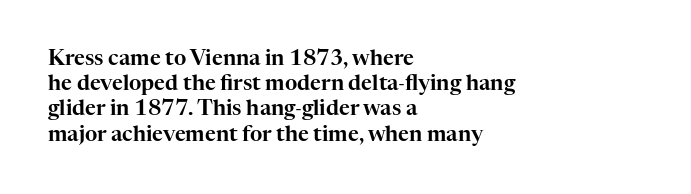
Q: Is the text italic (slanted)? A: No, it is upright.
Q: Is the text underlined? A: No.
Q: How is the paragraph aligned? A: Left-aligned.
Q: Is the spacing between letters normal or unusually wide? A: Normal.
